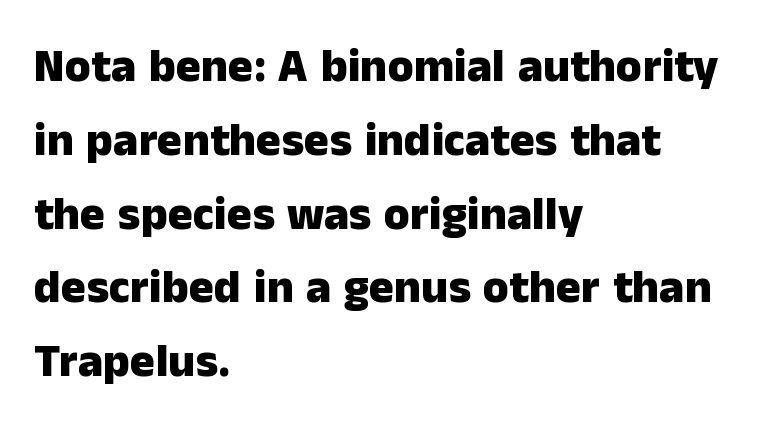
The image shows 47 px heavy sans-serif type, upright; set left-aligned, normal line spacing (1.57x), normal letter spacing, not underlined; low stroke contrast and a medium x-height.
